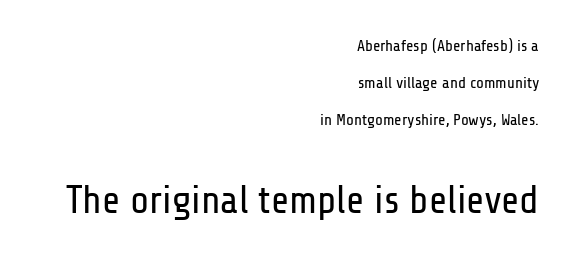
The image shows 39 px regular-weight, condensed sans-serif type, upright; set right-aligned, loose line spacing (2.31x), normal letter spacing, not underlined; the second (bottom) block is 2.44x larger; low stroke contrast and a medium x-height.
